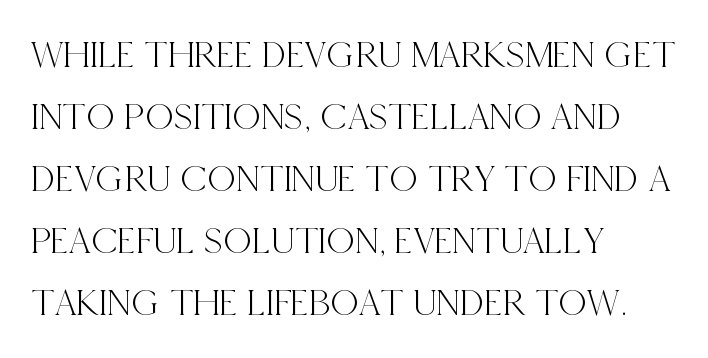
The image shows 39 px condensed serif type, upright; set left-aligned, normal line spacing (1.59x), normal letter spacing, not underlined; a large x-height.
